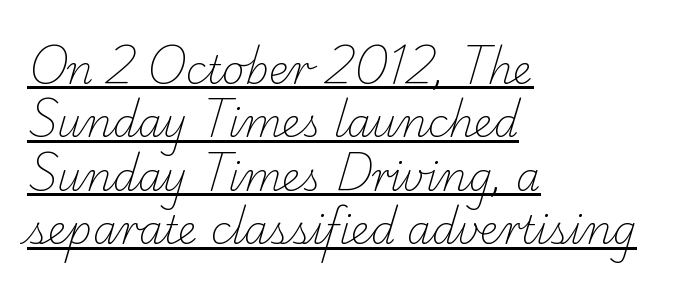
Q: Is the text bold? A: No.
Q: Is the typeface a serif or a sans-serif typeface? A: Serif.
Q: Is the text underlined? A: Yes.
Q: How is the paragraph aligned? A: Left-aligned.
Q: Is the spacing between letters normal or unusually wide? A: Normal.
Q: Is the spacing between lines tight, normal or loose? A: Normal.
Q: Width (condensed, normal, or wide)? A: Normal.
Q: Stroke contrast? A: Low.
Q: x-height? A: Small.
Q: Monospaced? A: No.
